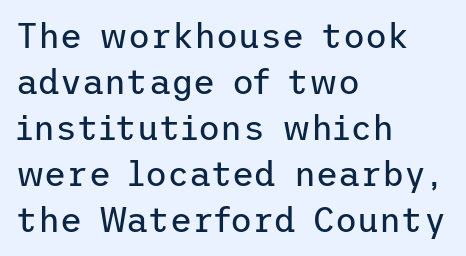
The lines sit at an ordinary, default distance from one another. Horizontal alignment here is leftward, the default for most running prose. Plain, unruled lines of type. Compared with typical body copy, the letter spacing here is the same. Are there feet on the stems? There aren't — it's a sans.
